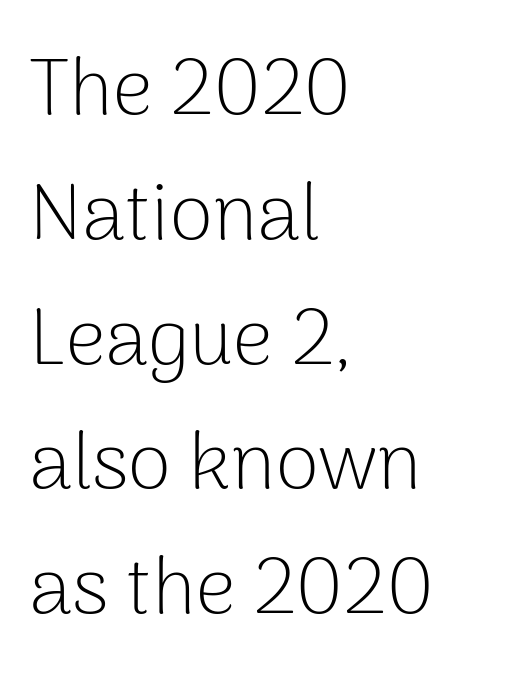
The typesetting does not lean heavy: it is not bold. The type family on display is of the sans-serif kind. These lines keep a tight, regular rhythm from letter to letter. One-word summary of the alignment: left.
